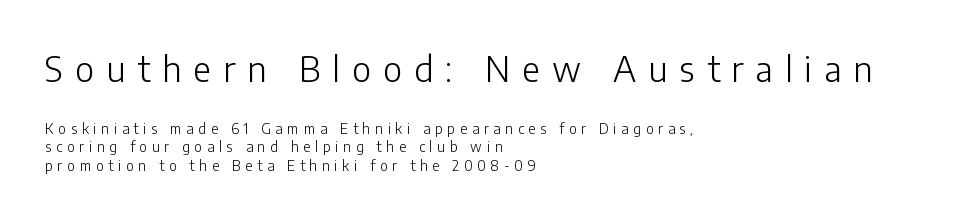
{"serif": "no", "italic": "no", "bold": "no", "weight": "light", "width": "normal", "stroke_contrast": "low", "x_height": "medium", "monospaced": "no", "underline": "no", "align": "left", "line_spacing": "normal", "line_spacing_ratio": 1.31, "letter_spacing": "wide", "letter_spacing_em": 0.34, "larger_block": "first", "size_ratio": 2.5, "glyph_px": 35}
